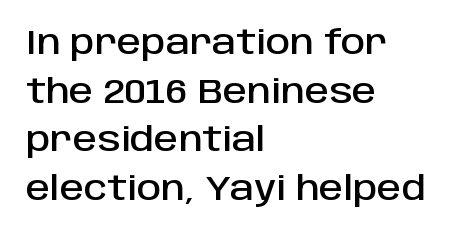
Q: Is the text italic (slanted)? A: No, it is upright.
Q: Is the typeface a serif or a sans-serif typeface? A: Sans-serif.
Q: Is the text underlined? A: No.
Q: How is the paragraph aligned? A: Left-aligned.
Q: Is the spacing between letters normal or unusually wide? A: Normal.
Q: Is the spacing between lines tight, normal or loose? A: Normal.
Q: Width (condensed, normal, or wide)? A: Normal.
Q: Stroke contrast? A: Low.
Q: x-height? A: Large.
Q: Monospaced? A: No.
